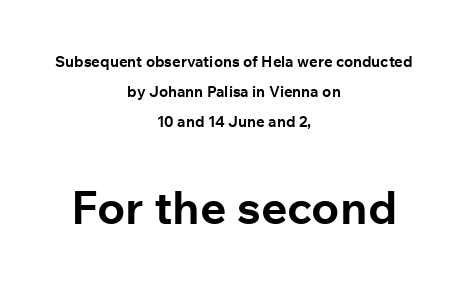
{"serif": "no", "italic": "no", "bold": "yes", "weight": "bold", "width": "normal", "stroke_contrast": "low", "x_height": "medium", "monospaced": "no", "underline": "no", "align": "center", "line_spacing": "loose", "line_spacing_ratio": 1.99, "letter_spacing": "normal", "letter_spacing_em": 0.0, "larger_block": "second", "size_ratio": 3.07, "glyph_px": 46}
